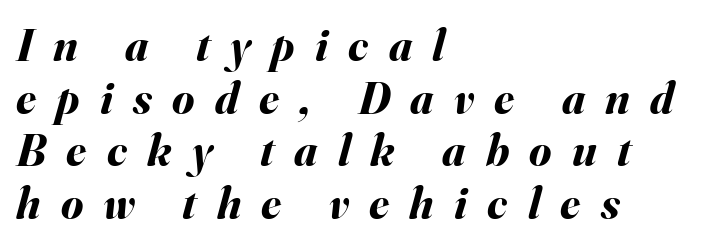
{"italic": "yes", "lean": "right", "slant_degrees": 16, "bold": "yes", "weight": "bold", "width": "normal", "stroke_contrast": "medium", "x_height": "small", "monospaced": "no", "underline": "no", "align": "left", "line_spacing_ratio": 1.17, "letter_spacing": "wide", "letter_spacing_em": 0.45, "glyph_px": 45}
